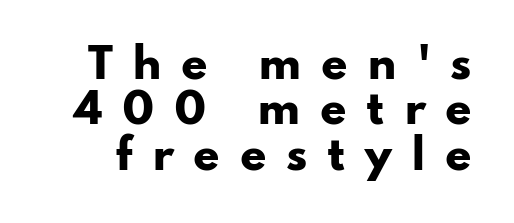
Q: Is the text bold? A: Yes.
Q: Is the text italic (slanted)? A: No, it is upright.
Q: Is the typeface a serif or a sans-serif typeface? A: Sans-serif.
Q: Is the text underlined? A: No.
Q: Is the spacing between letters normal or unusually wide? A: Unusually wide.
Q: Is the spacing between lines tight, normal or loose? A: Tight.
Q: Width (condensed, normal, or wide)? A: Wide.
Q: Stroke contrast? A: Low.
Q: x-height? A: Small.
Q: Monospaced? A: No.
